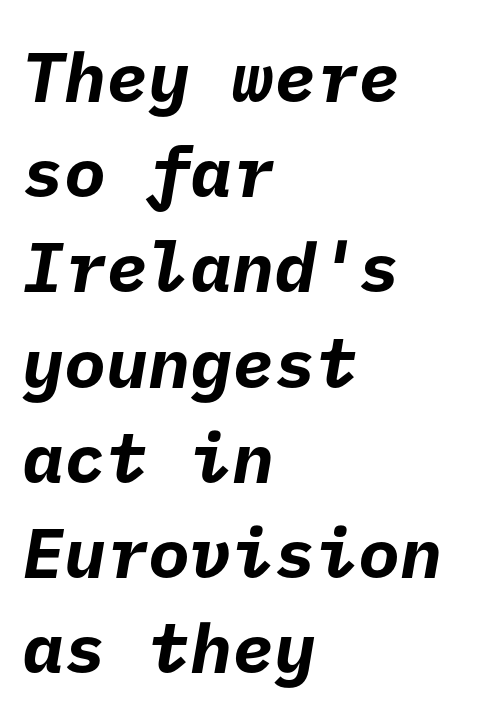
Q: Is the text bold? A: Yes.
Q: Is the typeface a serif or a sans-serif typeface? A: Sans-serif.
Q: Is the text underlined? A: No.
Q: How is the paragraph aligned? A: Left-aligned.
Q: Is the spacing between letters normal or unusually wide? A: Normal.
Q: Is the spacing between lines tight, normal or loose? A: Normal.
Q: Width (condensed, normal, or wide)? A: Normal.
Q: Stroke contrast? A: Low.
Q: x-height? A: Medium.
